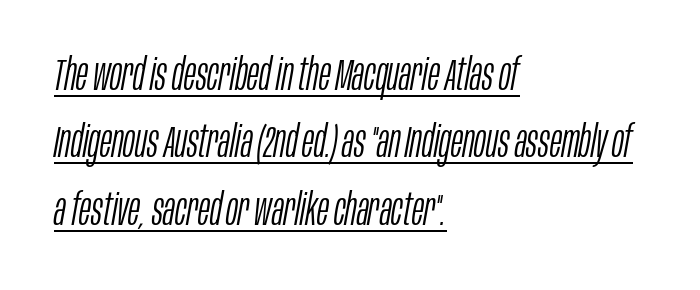
{"italic": "yes", "lean": "right", "slant_degrees": 10, "bold": "no", "weight": "light", "width": "condensed", "stroke_contrast": "low", "x_height": "large", "monospaced": "no", "underline": "yes", "align": "left", "line_spacing": "normal", "line_spacing_ratio": 1.5, "letter_spacing": "normal", "letter_spacing_em": 0.0, "glyph_px": 45}
